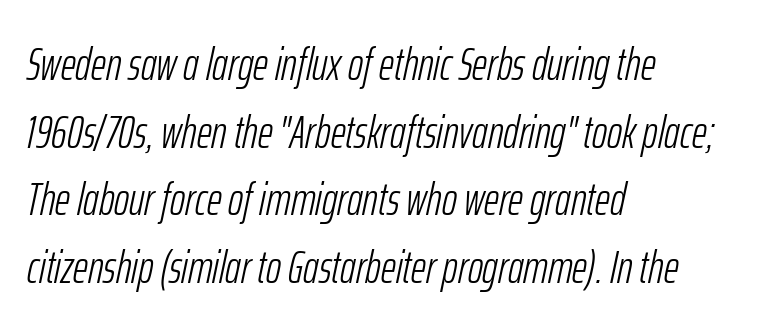
Q: Is the text bold? A: No.
Q: Is the text italic (slanted)? A: Yes, it leans right by about 12 degrees.
Q: Is the text underlined? A: No.
Q: How is the paragraph aligned? A: Left-aligned.
Q: Is the spacing between letters normal or unusually wide? A: Normal.
Q: Is the spacing between lines tight, normal or loose? A: Normal.
Q: Width (condensed, normal, or wide)? A: Condensed.
Q: Stroke contrast? A: Low.
Q: x-height? A: Medium.
Q: Monospaced? A: No.
